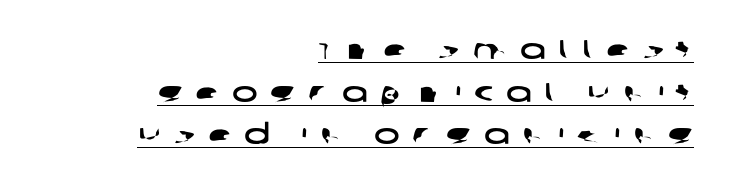
How would I describe the line gaps? Plain and ordinary. Casual observation: everything's shoved over to the right. Tracking here is generous; glyphs stand well apart from one another. You can see a thin bar hugging the bottom of the glyphs.
